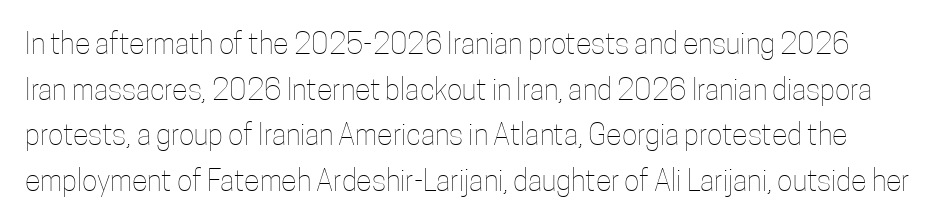
Q: Is the text bold? A: No.
Q: Is the text italic (slanted)? A: No, it is upright.
Q: Is the text underlined? A: No.
Q: Is the spacing between letters normal or unusually wide? A: Normal.
Q: Is the spacing between lines tight, normal or loose? A: Normal.
Q: Width (condensed, normal, or wide)? A: Condensed.
Q: Stroke contrast? A: Low.
Q: x-height? A: Medium.
Q: Monospaced? A: No.
